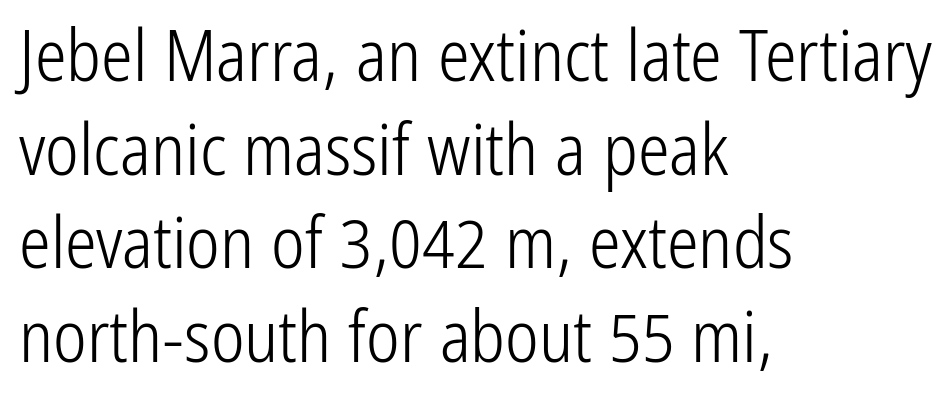
The image shows 71 px light, condensed sans-serif type, upright; set left-aligned, normal line spacing (1.32x), normal letter spacing, not underlined; low stroke contrast and a medium x-height.
